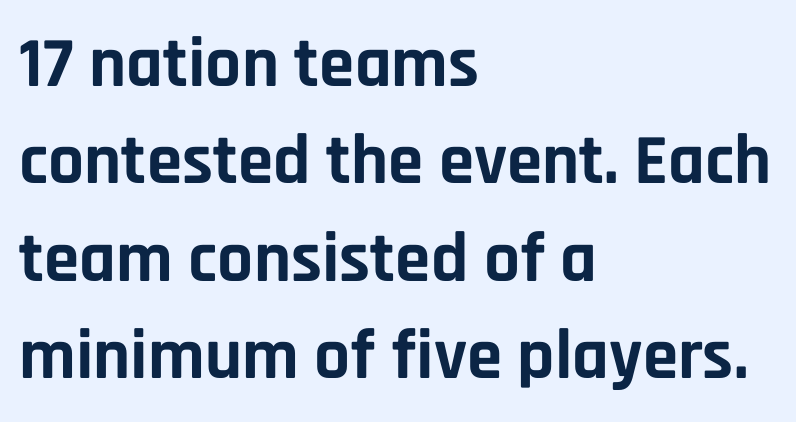
The image shows 71 px bold sans-serif type, upright; set left-aligned, normal line spacing (1.37x), normal letter spacing, not underlined; low stroke contrast and a large x-height.
